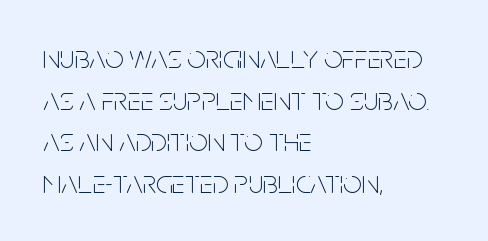
{"serif": "no", "italic": "no", "bold": "no", "weight": "thin", "width": "condensed", "stroke_contrast": "low", "x_height": "large", "monospaced": "no", "underline": "no", "align": "left", "line_spacing": "normal", "line_spacing_ratio": 1.26, "letter_spacing": "normal", "letter_spacing_em": 0.0, "glyph_px": 33}
